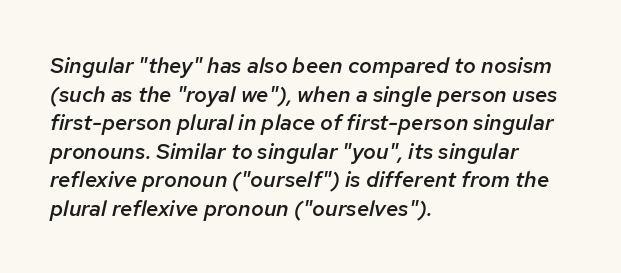
Q: Is the text bold? A: Semi-bold.
Q: Is the text italic (slanted)? A: Yes, it leans right by about 12 degrees.
Q: Is the text underlined? A: No.
Q: How is the paragraph aligned? A: Left-aligned.
Q: Is the spacing between letters normal or unusually wide? A: Normal.
Q: Is the spacing between lines tight, normal or loose? A: Normal.
